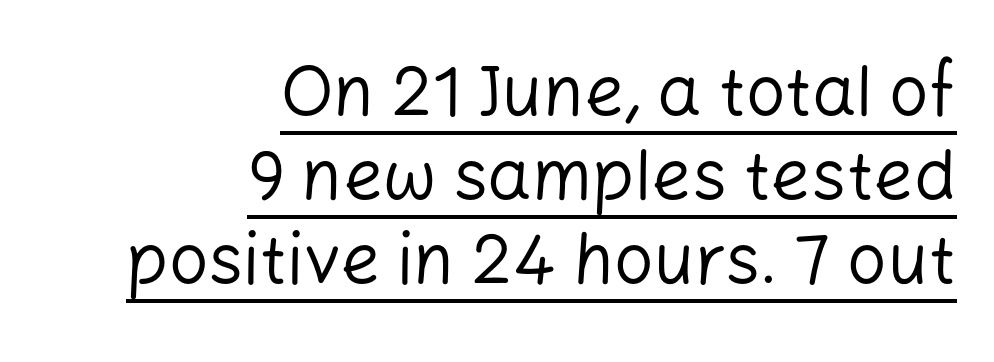
Q: Is the text bold? A: No.
Q: Is the text italic (slanted)? A: No, it is upright.
Q: Is the typeface a serif or a sans-serif typeface? A: Sans-serif.
Q: Is the text underlined? A: Yes.
Q: How is the paragraph aligned? A: Right-aligned.
Q: Is the spacing between letters normal or unusually wide? A: Normal.
Q: Width (condensed, normal, or wide)? A: Normal.
Q: Stroke contrast? A: Low.
Q: x-height? A: Medium.
Q: Monospaced? A: No.
